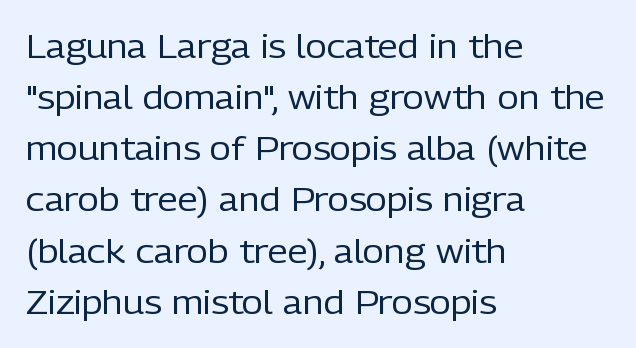
{"serif": "no", "italic": "no", "bold": "no", "weight": "regular", "width": "normal", "stroke_contrast": "low", "x_height": "medium", "monospaced": "no", "underline": "no", "align": "left", "line_spacing": "normal", "line_spacing_ratio": 1.55, "letter_spacing": "normal", "letter_spacing_em": 0.0, "glyph_px": 33}
